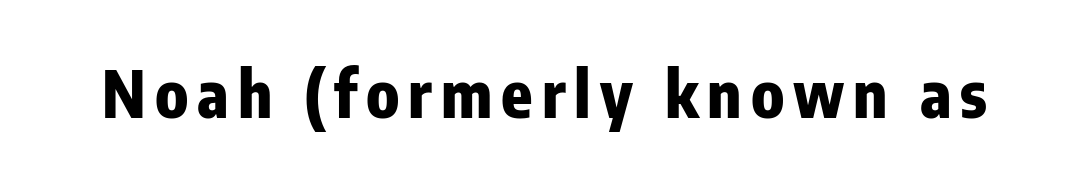
Every letter is thick-stroked: bold, no question. The specimen reads as upright at a glance. Looks like regular typesetting: each glyph gets only the width it needs. A sans-serif font was chosen for this passage.
